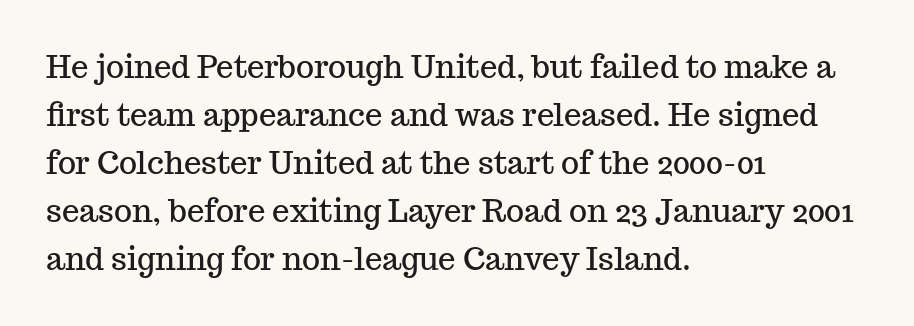
The image shows 31 px serif type, upright; set left-aligned, normal line spacing (1.55x), normal letter spacing, not underlined; medium stroke contrast and a medium x-height.
